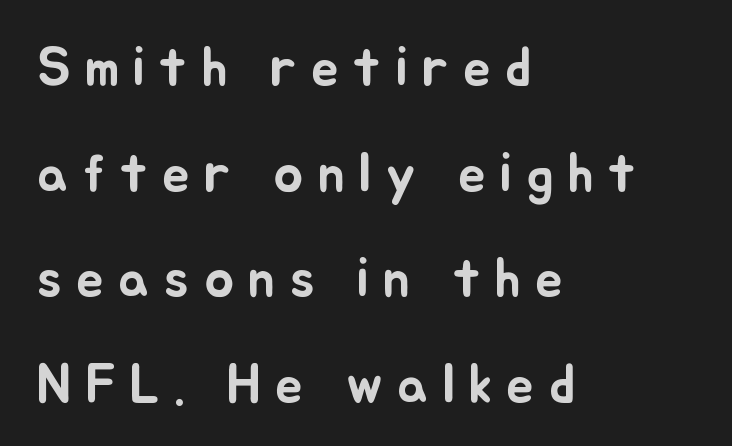
Q: Is the text italic (slanted)? A: No, it is upright.
Q: Is the text underlined? A: No.
Q: How is the paragraph aligned? A: Left-aligned.
Q: Is the spacing between letters normal or unusually wide? A: Unusually wide.
Q: Is the spacing between lines tight, normal or loose? A: Loose.
Q: Width (condensed, normal, or wide)? A: Normal.
Q: Stroke contrast? A: Low.
Q: x-height? A: Small.
Q: Monospaced? A: No.
